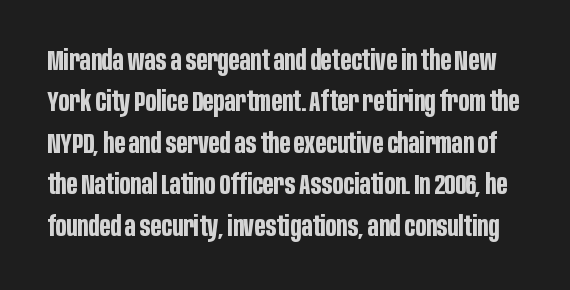
Q: Is the text bold? A: Yes.
Q: Is the text italic (slanted)? A: No, it is upright.
Q: Is the typeface a serif or a sans-serif typeface? A: Sans-serif.
Q: Is the text underlined? A: No.
Q: Is the spacing between letters normal or unusually wide? A: Normal.
Q: Is the spacing between lines tight, normal or loose? A: Normal.
Q: Width (condensed, normal, or wide)? A: Condensed.
Q: Stroke contrast? A: Low.
Q: x-height? A: Large.
Q: Monospaced? A: No.
